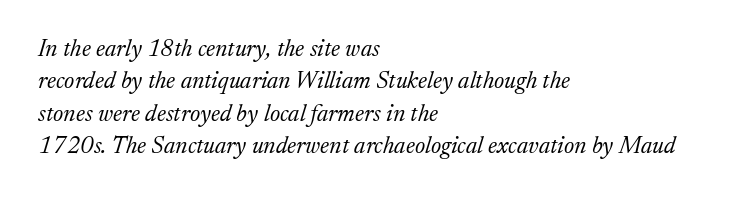
Standard letterfit; no display-style spreading of the glyphs. The specimen reads as italic at a glance. Is this a heavy cut? Hardly; it is regular or lighter. Nobody drew a line under any word here. The line-height multiplier appears to be the usual default. In CSS terms this would be text-align: left.
